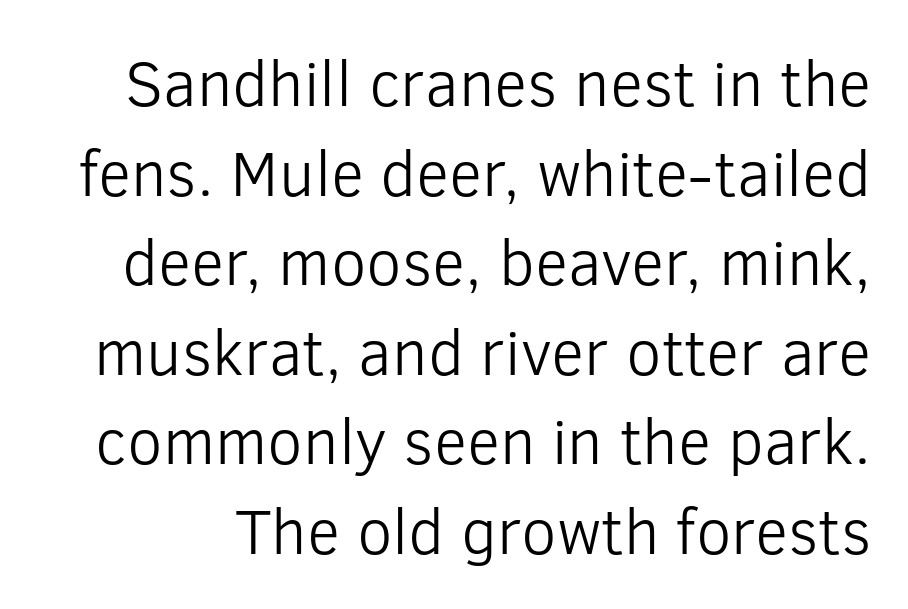
{"serif": "no", "italic": "no", "bold": "no", "weight": "light", "width": "normal", "stroke_contrast": "low", "x_height": "medium", "monospaced": "no", "underline": "no", "line_spacing": "normal", "line_spacing_ratio": 1.4, "letter_spacing": "normal", "letter_spacing_em": 0.0, "glyph_px": 64}
